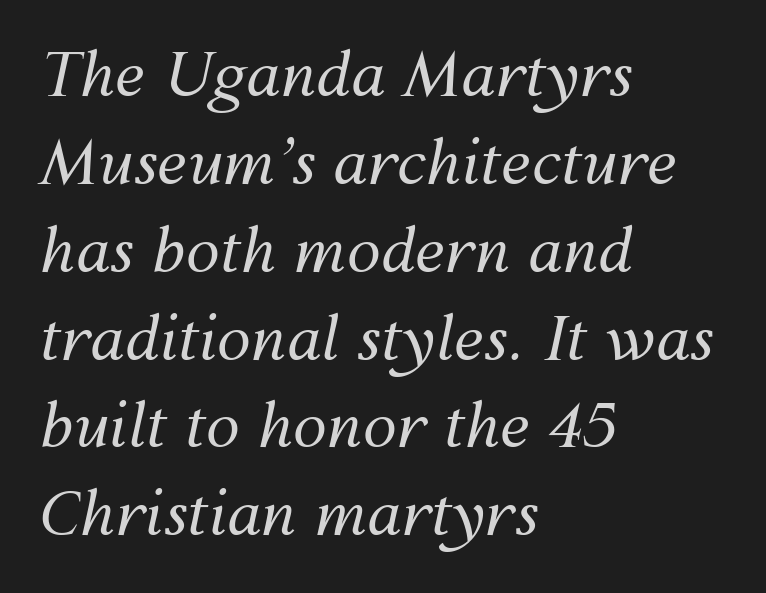
Q: Is the text bold? A: No.
Q: Is the text italic (slanted)? A: Yes, it leans right by about 12 degrees.
Q: Is the text underlined? A: No.
Q: How is the paragraph aligned? A: Left-aligned.
Q: Is the spacing between letters normal or unusually wide? A: Normal.
Q: Is the spacing between lines tight, normal or loose? A: Normal.
Q: Width (condensed, normal, or wide)? A: Normal.
Q: Stroke contrast? A: Medium.
Q: x-height? A: Medium.
Q: Monospaced? A: No.
